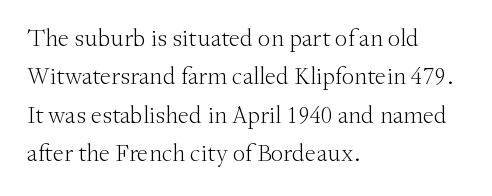
This sample uses an upright cut, with every glyph sitting square on the baseline. The string is rendered with underlining switched off. Tracking value appears to be zero — textbook default spacing. The lines in this sample share a left origin and differ only in where they stop. Vertical spacing — default.
